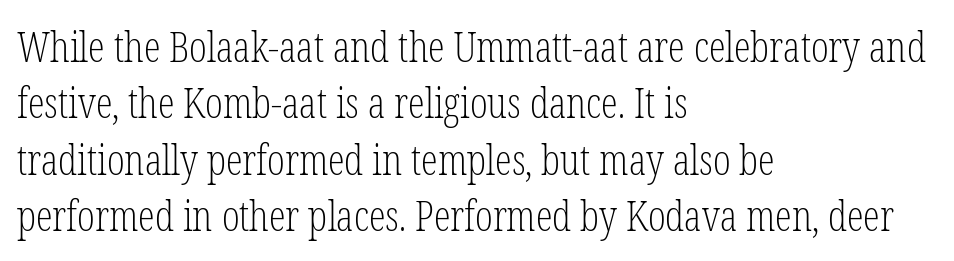
The rendering uses natural spacing where letterforms have individual widths. Ascenders rise straight up at ninety degrees. The strip under each line holds only bare page. A classic flush-left, rag-right setting is used for this passage.
